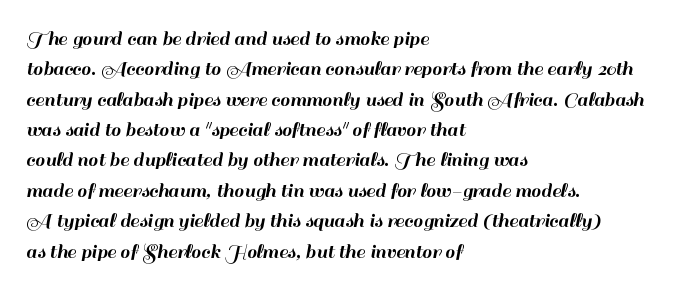
Q: Is the text italic (slanted)? A: Yes.
Q: Is the text underlined? A: No.
Q: How is the paragraph aligned? A: Left-aligned.
Q: Is the spacing between letters normal or unusually wide? A: Normal.
Q: Is the spacing between lines tight, normal or loose? A: Normal.
